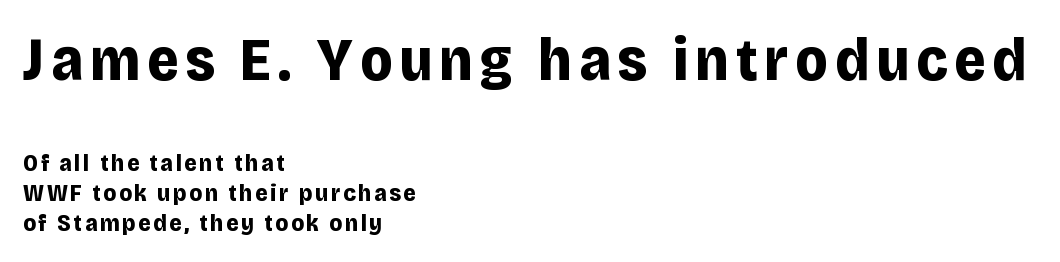
{"serif": "no", "italic": "no", "bold": "yes", "weight": "bold", "width": "normal", "stroke_contrast": "low", "x_height": "large", "monospaced": "no", "underline": "no", "align": "left", "line_spacing": "normal", "line_spacing_ratio": 1.25, "larger_block": "first", "size_ratio": 2.54, "glyph_px": 61}
